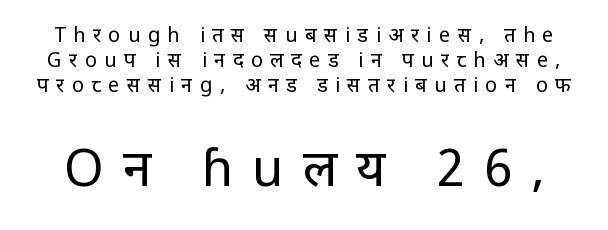
Q: Is the text bold? A: No.
Q: Is the text italic (slanted)? A: No, it is upright.
Q: Is the typeface a serif or a sans-serif typeface? A: Sans-serif.
Q: Is the text underlined? A: No.
Q: Is the spacing between letters normal or unusually wide? A: Unusually wide.
Q: Is the spacing between lines tight, normal or loose? A: Normal.
Q: Which block of text is set in a larger size, the first (top) or the second (bottom)? A: The second (bottom) one.
Q: Width (condensed, normal, or wide)? A: Condensed.
Q: Stroke contrast? A: Low.
Q: x-height? A: Large.
Q: Monospaced? A: No.
